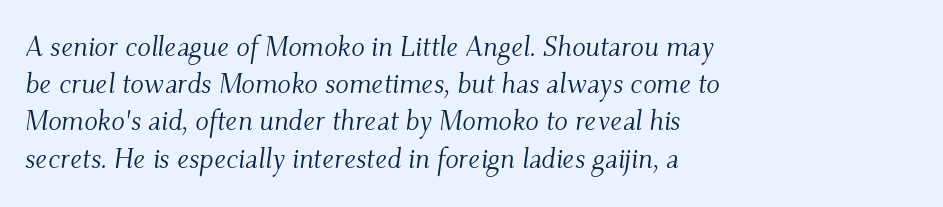
Q: Is the text bold? A: No.
Q: Is the text italic (slanted)? A: Yes, it leans right by about 9 degrees.
Q: Is the typeface a serif or a sans-serif typeface? A: Serif.
Q: Is the text underlined? A: No.
Q: How is the paragraph aligned? A: Left-aligned.
Q: Is the spacing between letters normal or unusually wide? A: Normal.
Q: Is the spacing between lines tight, normal or loose? A: Normal.
Q: Width (condensed, normal, or wide)? A: Normal.
Q: Stroke contrast? A: Medium.
Q: x-height? A: Small.
Q: Monospaced? A: No.
